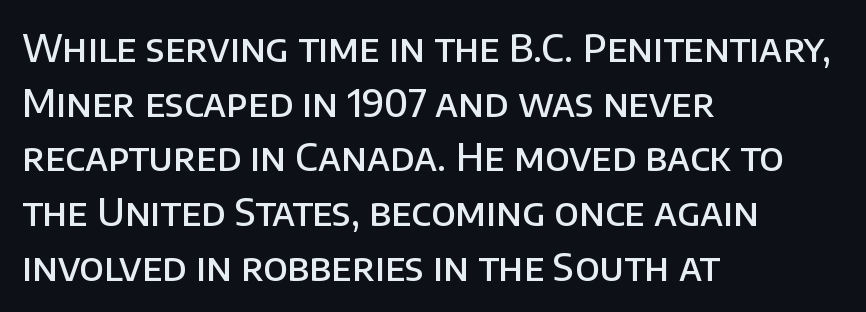
{"serif": "no", "italic": "no", "bold": "semi", "weight": "semibold", "width": "normal", "stroke_contrast": "low", "x_height": "large", "monospaced": "no", "underline": "no", "align": "left", "line_spacing": "normal", "line_spacing_ratio": 1.44, "letter_spacing": "normal", "letter_spacing_em": 0.0, "glyph_px": 38}
